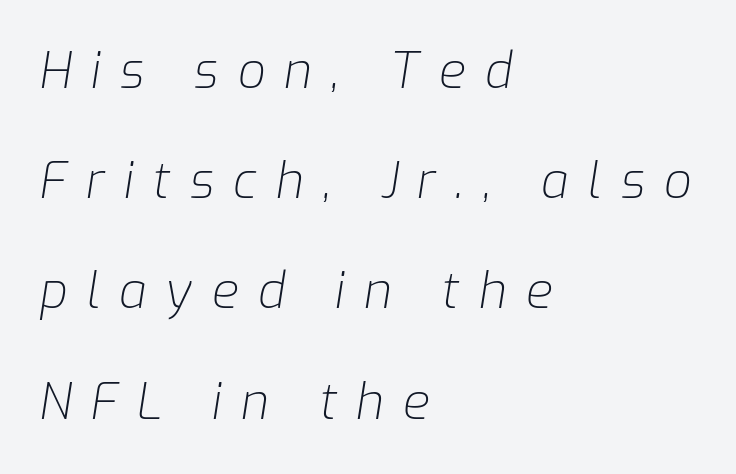
The image shows 49 px light type, italic (leaning right); set left-aligned, loose line spacing (2.25x), unusually wide letter spacing (+0.39 em), not underlined; low stroke contrast and a medium x-height.
